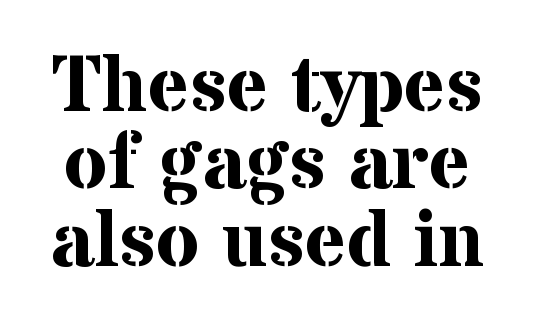
Q: Is the text bold? A: Yes.
Q: Is the text italic (slanted)? A: No, it is upright.
Q: Is the typeface a serif or a sans-serif typeface? A: Serif.
Q: Is the text underlined? A: No.
Q: Is the spacing between letters normal or unusually wide? A: Normal.
Q: Is the spacing between lines tight, normal or loose? A: Tight.
Q: Width (condensed, normal, or wide)? A: Normal.
Q: Stroke contrast? A: Medium.
Q: x-height? A: Medium.
Q: Monospaced? A: No.
